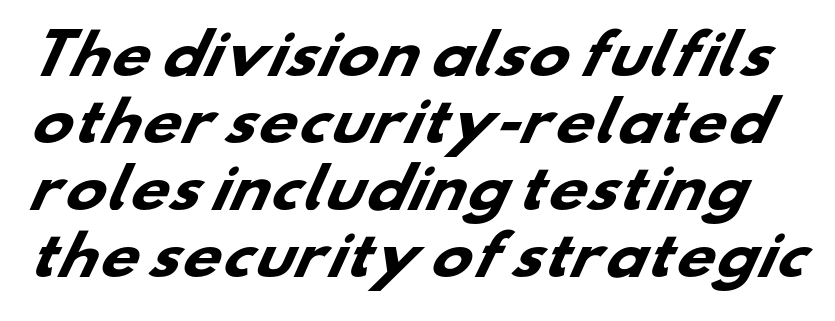
{"serif": "no", "bold": "yes", "weight": "heavy", "width": "wide", "stroke_contrast": "low", "x_height": "small", "monospaced": "no", "underline": "no", "line_spacing_ratio": 1.24, "letter_spacing": "normal", "letter_spacing_em": 0.0, "glyph_px": 54}
